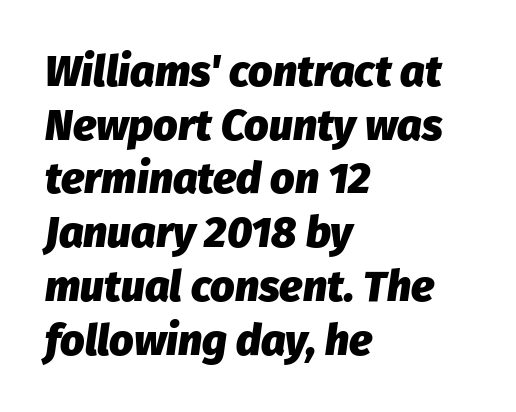
Heavy-handed strokes throughout: this text is bold. This rendering leaves character spacing at its baseline value. Summary of vertical rhythm: regular, with standard interline spacing. These lines are rendered in a variable-pitch font.
